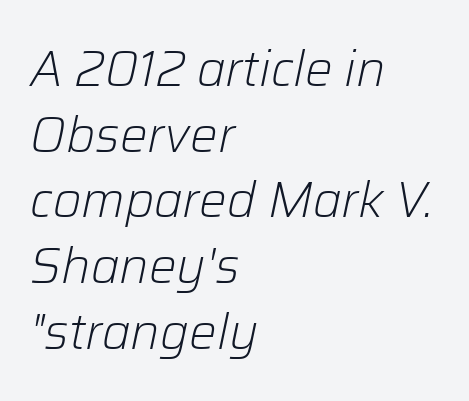
Q: Is the text bold? A: No.
Q: Is the text italic (slanted)? A: Yes, it leans right by about 12 degrees.
Q: Is the text underlined? A: No.
Q: How is the paragraph aligned? A: Left-aligned.
Q: Is the spacing between letters normal or unusually wide? A: Normal.
Q: Is the spacing between lines tight, normal or loose? A: Normal.
Q: Width (condensed, normal, or wide)? A: Normal.
Q: Stroke contrast? A: Low.
Q: x-height? A: Medium.
Q: Monospaced? A: No.
